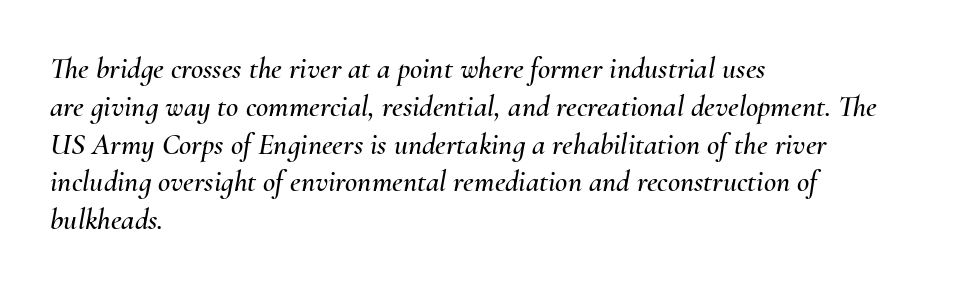
The image shows 30 px text type, italic (leaning right); set left-aligned, normal line spacing (1.26x), normal letter spacing, not underlined; medium stroke contrast and a small x-height.
